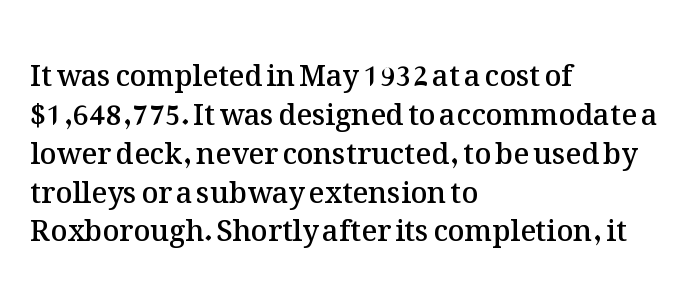
Q: Is the text bold? A: Semi-bold.
Q: Is the text italic (slanted)? A: No, it is upright.
Q: Is the text underlined? A: No.
Q: How is the paragraph aligned? A: Left-aligned.
Q: Is the spacing between letters normal or unusually wide? A: Normal.
Q: Is the spacing between lines tight, normal or loose? A: Normal.
Q: Width (condensed, normal, or wide)? A: Normal.
Q: Stroke contrast? A: Medium.
Q: x-height? A: Medium.
Q: Monospaced? A: No.
